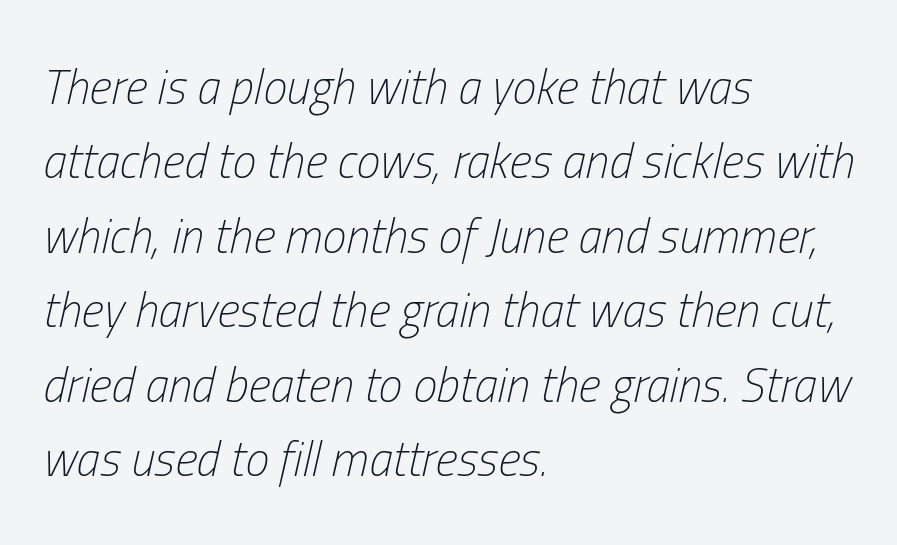
This sample uses an oblique cut, with every glyph tilted off the vertical. Visually the block forms a straight wall on the left and a jagged coastline on the right. Rows of type keep a routine distance in the vertical direction. No heavy texture on the line: the type isn't bold. A bare baseline throughout the passage. The face used here is rendered with its standard letterfit.
